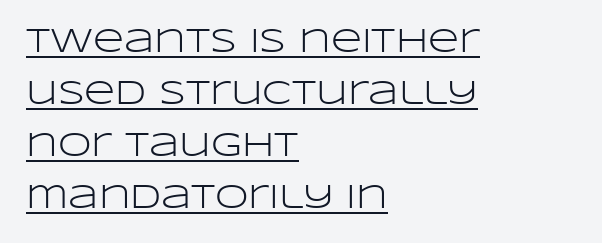
{"serif": "no", "italic": "no", "bold": "no", "weight": "light", "width": "wide", "stroke_contrast": "low", "x_height": "large", "monospaced": "no", "underline": "yes", "align": "left", "line_spacing": "normal", "line_spacing_ratio": 1.53, "letter_spacing": "normal", "letter_spacing_em": 0.0, "glyph_px": 34}
